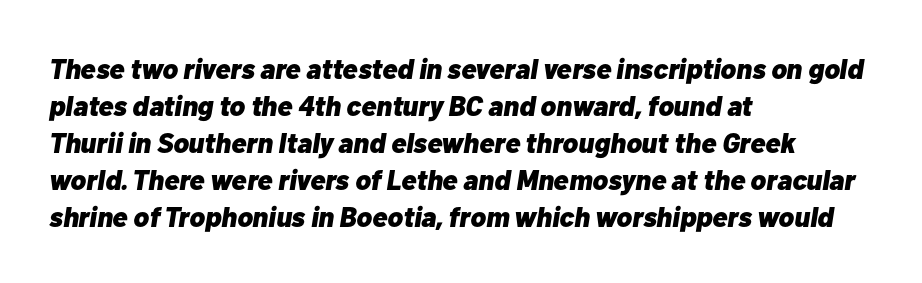
The image shows 28 px heavy type, italic (leaning right); set left-aligned, normal line spacing (1.32x), normal letter spacing, not underlined; low stroke contrast and a medium x-height.
